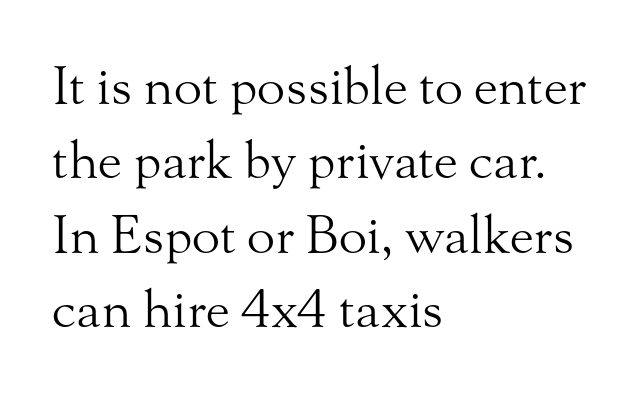
This sample uses an upright cut, with every glyph sitting square on the baseline. Think of a printed novel: that variable character pitch is what you see here. In terms of letterform style, serifs are clearly present. The leading is moderate, giving the passage an even texture. These lines are set flush left with a ragged right edge. The face looks like a standard text weight, possibly lighter.
